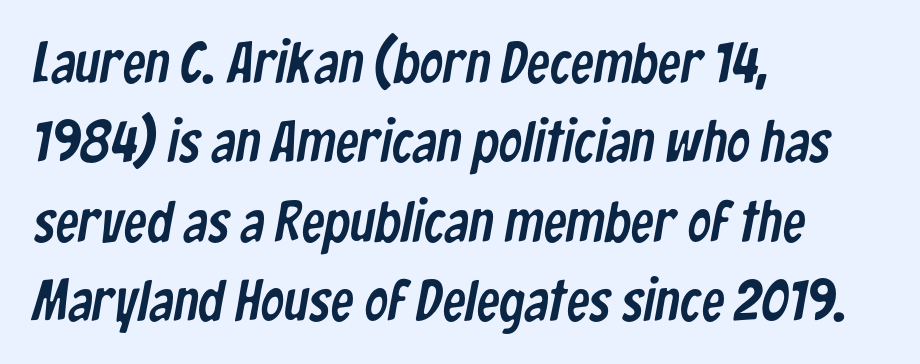
Horizontal bands of white between lines are of average thickness. Check where the strokes stop: nothing finishes them off — pure sans. Has an underline been added? It has not. You could not count columns in this text — the font is proportionally spaced. The letterforms sit shoulder to shoulder at normal distance. Alignment: flush left.
